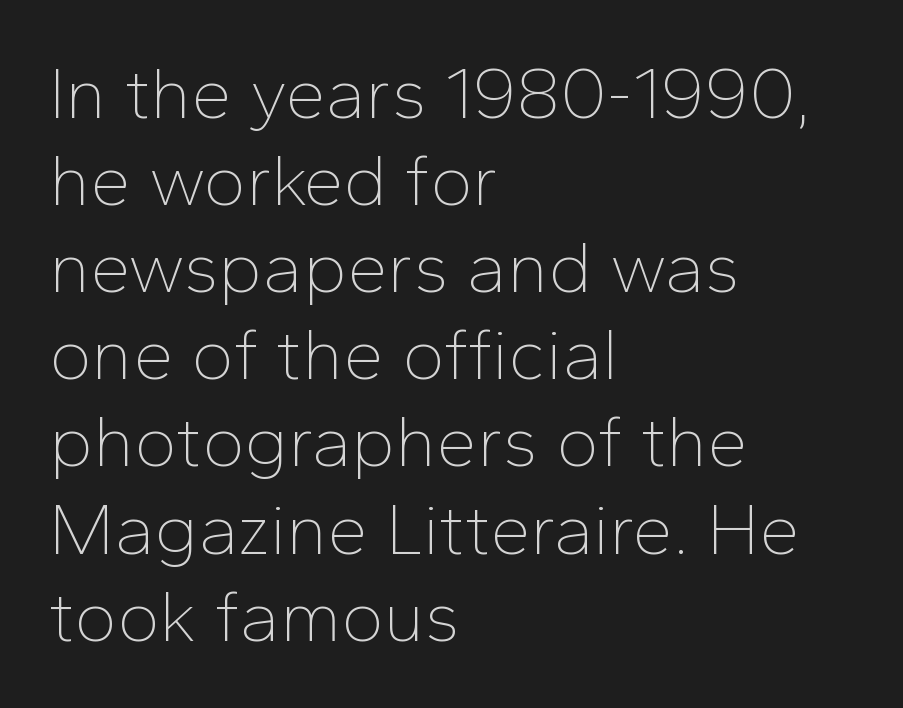
{"serif": "no", "italic": "no", "bold": "no", "weight": "thin", "width": "normal", "stroke_contrast": "low", "x_height": "medium", "monospaced": "no", "underline": "no", "align": "left", "line_spacing_ratio": 1.21, "letter_spacing": "normal", "letter_spacing_em": 0.0, "glyph_px": 72}
